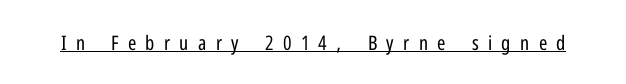
Decoration check: the copy is underlined. This sample uses expanded letter spacing, leaving extra air between glyphs. Ink coverage per letter is moderate at most. When letters stand straight like this, we call the style roman or upright.
